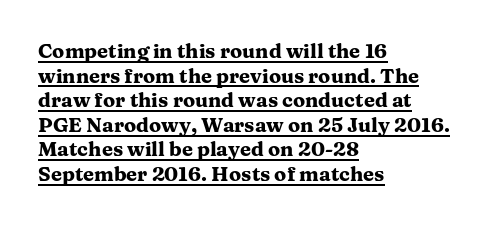
The image shows 20 px bold type, upright; set left-aligned, line spacing 1.23x, normal letter spacing, underlined.
